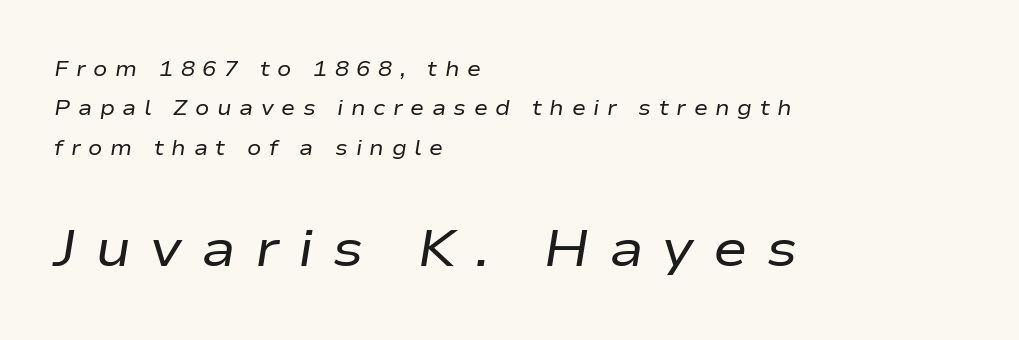
Q: Is the text bold? A: No.
Q: Is the text italic (slanted)? A: Yes, it leans right by about 9 degrees.
Q: Is the text underlined? A: No.
Q: How is the paragraph aligned? A: Left-aligned.
Q: Is the spacing between letters normal or unusually wide? A: Unusually wide.
Q: Which block of text is set in a larger size, the first (top) or the second (bottom)? A: The second (bottom) one.
Q: Width (condensed, normal, or wide)? A: Wide.
Q: Stroke contrast? A: Low.
Q: x-height? A: Medium.
Q: Monospaced? A: No.
